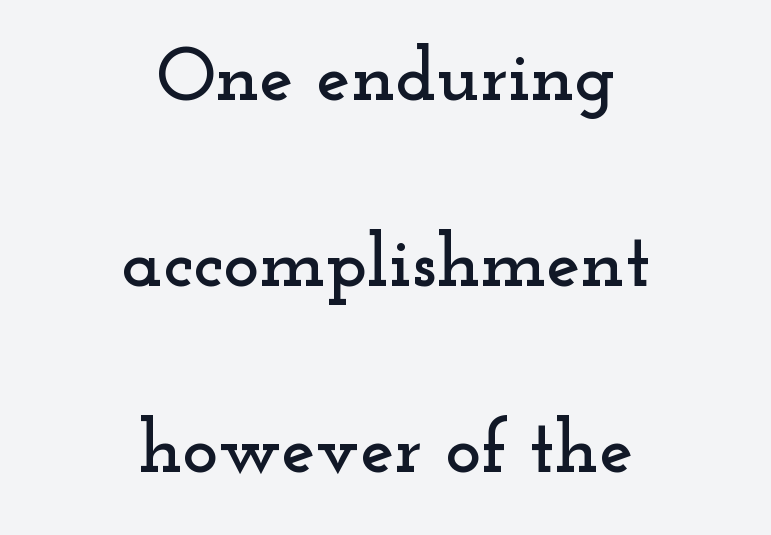
The image shows 76 px wide serif type, upright; set centered, loose line spacing (2.45x), normal letter spacing, not underlined; low stroke contrast and a small x-height.
